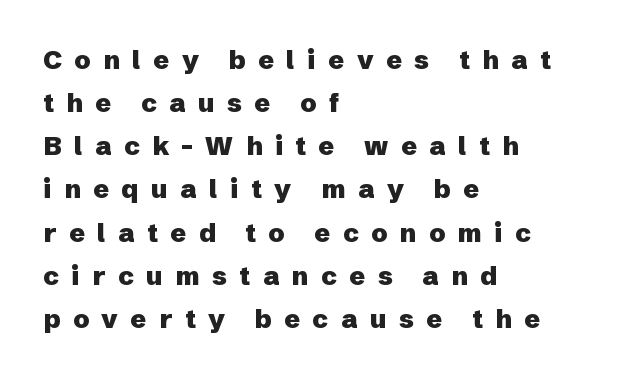
{"italic": "no", "bold": "yes", "underline": "no", "align": "left", "line_spacing": "normal", "line_spacing_ratio": 1.66, "letter_spacing": "wide", "letter_spacing_em": 0.48, "glyph_px": 26}
